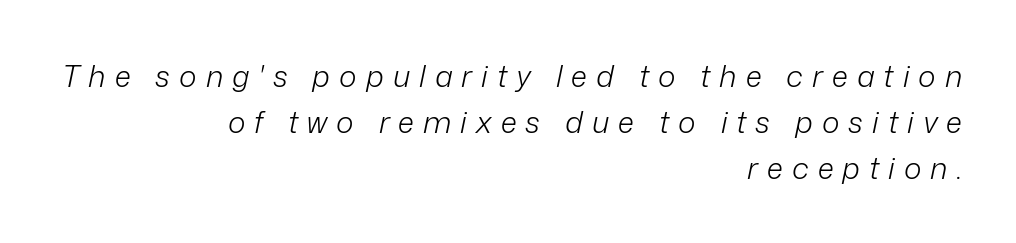
The image shows 30 px light type, italic (leaning right); set right-aligned, normal line spacing (1.53x), unusually wide letter spacing (+0.3 em), not underlined; low stroke contrast and a medium x-height.
